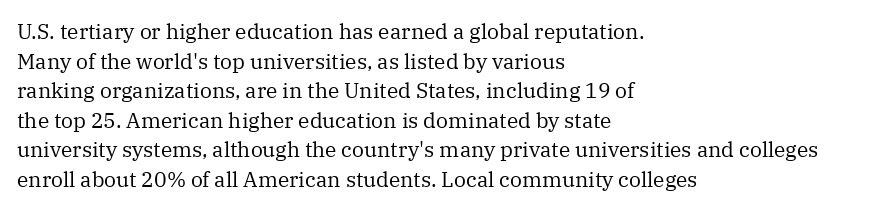
Quick note: underline off. Do the letters lean? They stand straight. The text block is weighted toward the left margin, trailing off unevenly rightward. This rendering leaves character spacing at its baseline value. Vertical spacing — default.
